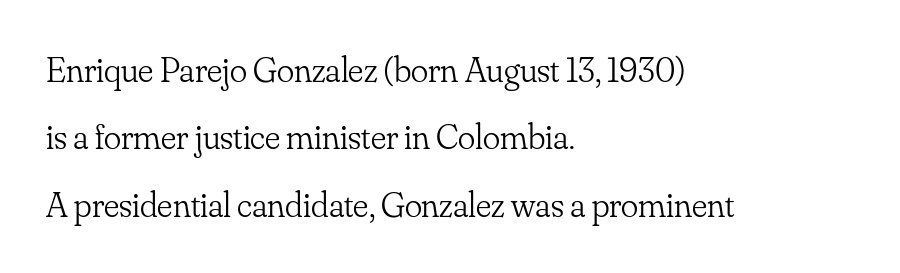
The image shows 36 px light serif type, upright; set left-aligned, line spacing 1.87x, normal letter spacing, not underlined; low stroke contrast and a small x-height.
